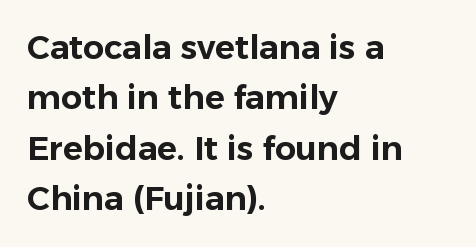
Q: Is the text italic (slanted)? A: No, it is upright.
Q: Is the typeface a serif or a sans-serif typeface? A: Sans-serif.
Q: Is the text underlined? A: No.
Q: How is the paragraph aligned? A: Left-aligned.
Q: Is the spacing between letters normal or unusually wide? A: Normal.
Q: Is the spacing between lines tight, normal or loose? A: Normal.
Q: Width (condensed, normal, or wide)? A: Normal.
Q: Stroke contrast? A: Low.
Q: x-height? A: Medium.
Q: Monospaced? A: No.
